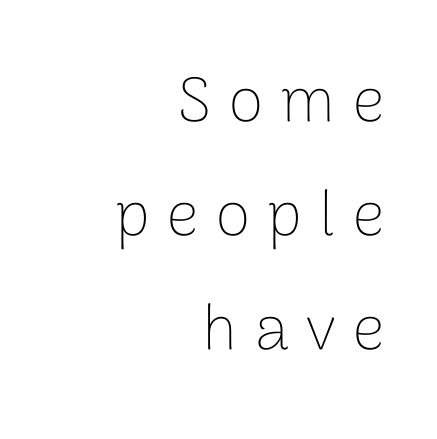
The image shows 63 px thin sans-serif type, upright; set right-aligned, line spacing 1.81x, unusually wide letter spacing (+0.28 em), not underlined; low stroke contrast and a medium x-height.
